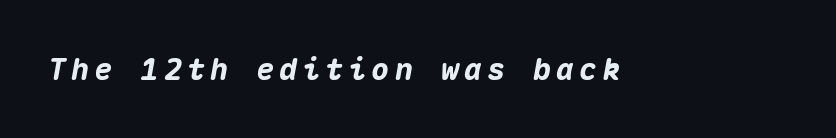
Each letter, wide or thin by design, is forced into the same width here. The passage shown is not underscored anywhere. It's the slanting kind of type. Emphasis by weight is at full strength: bold.
